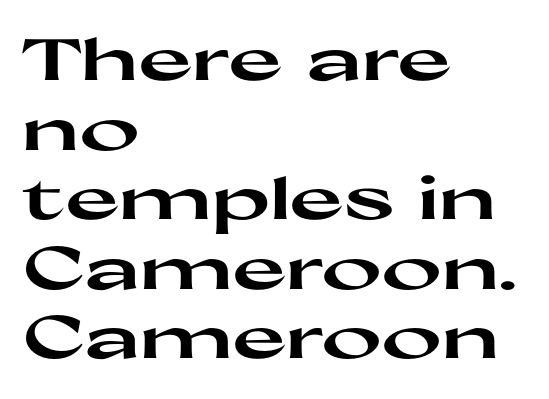
{"serif": "no", "italic": "no", "bold": "yes", "weight": "heavy", "width": "wide", "stroke_contrast": "high", "x_height": "medium", "monospaced": "no", "underline": "no", "align": "left", "line_spacing_ratio": 1.2, "letter_spacing": "normal", "letter_spacing_em": 0.0, "glyph_px": 58}
